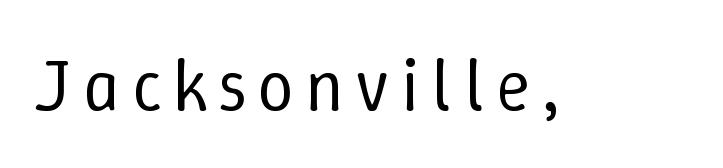
Stroke thickness stays within the range of a standard reading face or lighter. Note the varied advance widths — an 'i' is clearly narrower than an 'm'. Check the space under the baseline: it is left empty. Notice how the stems are strictly vertical — no italics here.
